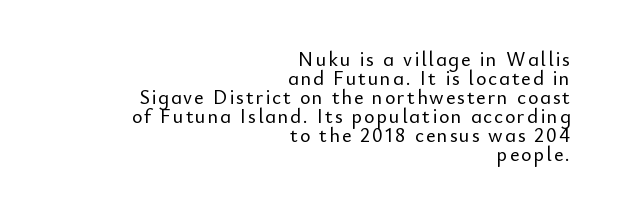
{"italic": "no", "underline": "no", "align": "right", "line_spacing": "tight", "line_spacing_ratio": 0.95, "glyph_px": 20}
